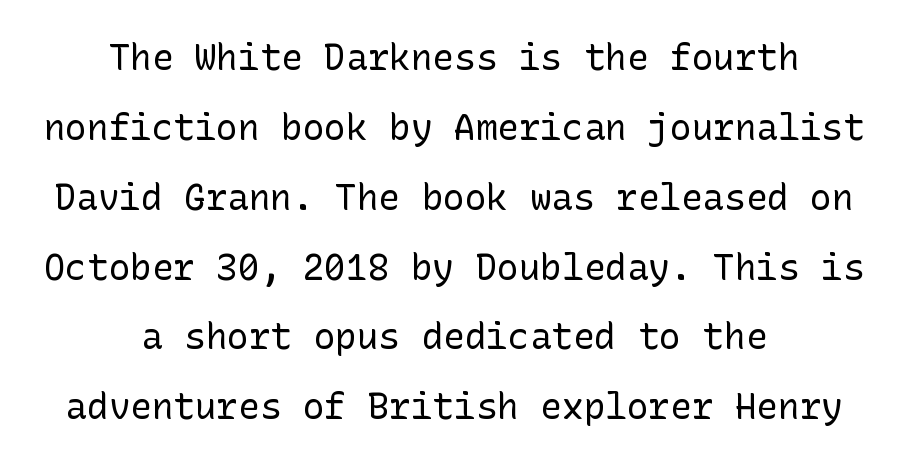
The image shows 36 px regular-weight sans-serif type, upright; set centered, loose line spacing (1.94x), normal letter spacing, not underlined; low stroke contrast and a medium x-height.
